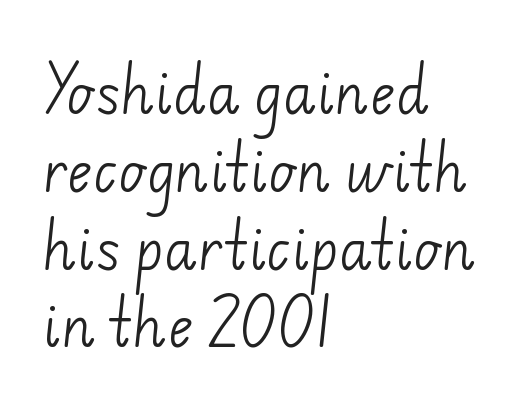
Q: Is the text bold? A: No.
Q: Is the typeface a serif or a sans-serif typeface? A: Sans-serif.
Q: Is the text underlined? A: No.
Q: How is the paragraph aligned? A: Left-aligned.
Q: Is the spacing between letters normal or unusually wide? A: Normal.
Q: Is the spacing between lines tight, normal or loose? A: Normal.
Q: Width (condensed, normal, or wide)? A: Normal.
Q: Stroke contrast? A: Low.
Q: x-height? A: Small.
Q: Monospaced? A: No.
